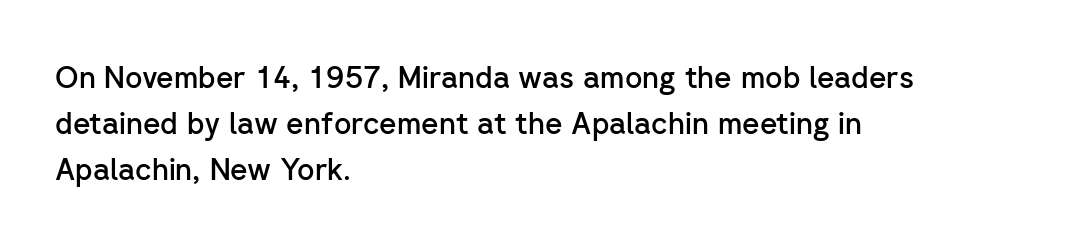
Q: Is the text bold? A: Semi-bold.
Q: Is the text italic (slanted)? A: No, it is upright.
Q: Is the typeface a serif or a sans-serif typeface? A: Sans-serif.
Q: Is the text underlined? A: No.
Q: How is the paragraph aligned? A: Left-aligned.
Q: Is the spacing between letters normal or unusually wide? A: Normal.
Q: Is the spacing between lines tight, normal or loose? A: Normal.
Q: Width (condensed, normal, or wide)? A: Normal.
Q: Stroke contrast? A: Low.
Q: x-height? A: Medium.
Q: Monospaced? A: No.
